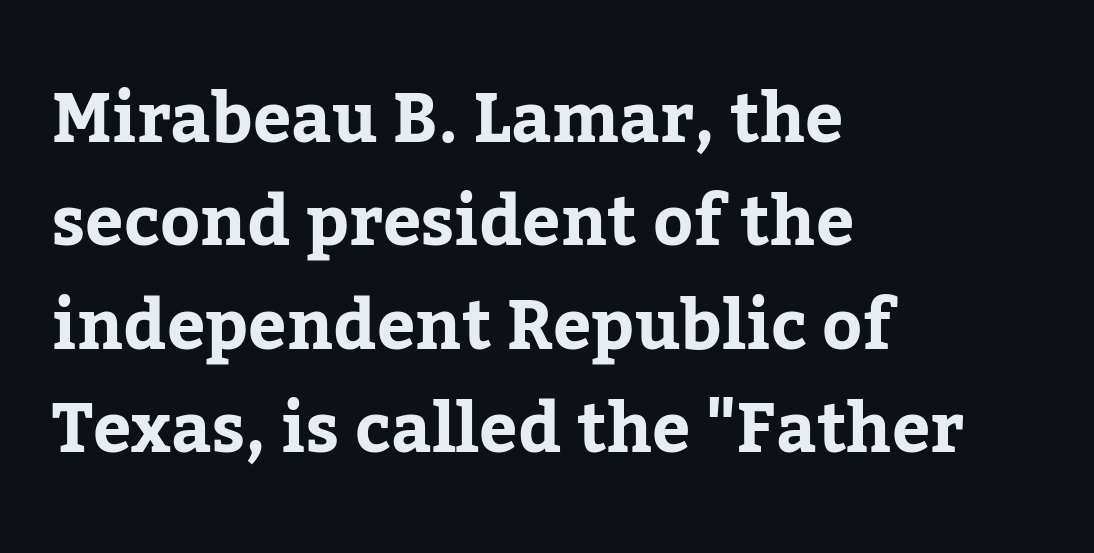
The face used here is proportionally spaced, like ordinary book or web type. These lines sit exactly where default settings would place them. Words appear dense and cohesive because spacing is normal. Stroke terminals: seriffed.
